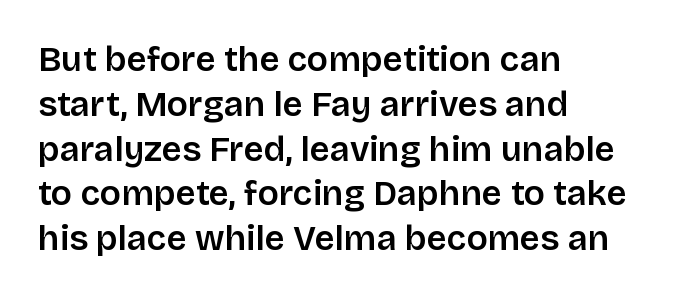
Q: Is the text bold? A: Semi-bold.
Q: Is the text italic (slanted)? A: No, it is upright.
Q: Is the typeface a serif or a sans-serif typeface? A: Sans-serif.
Q: Is the text underlined? A: No.
Q: How is the paragraph aligned? A: Left-aligned.
Q: Is the spacing between letters normal or unusually wide? A: Normal.
Q: Is the spacing between lines tight, normal or loose? A: Normal.
Q: Width (condensed, normal, or wide)? A: Normal.
Q: Stroke contrast? A: Low.
Q: x-height? A: Large.
Q: Monospaced? A: No.
